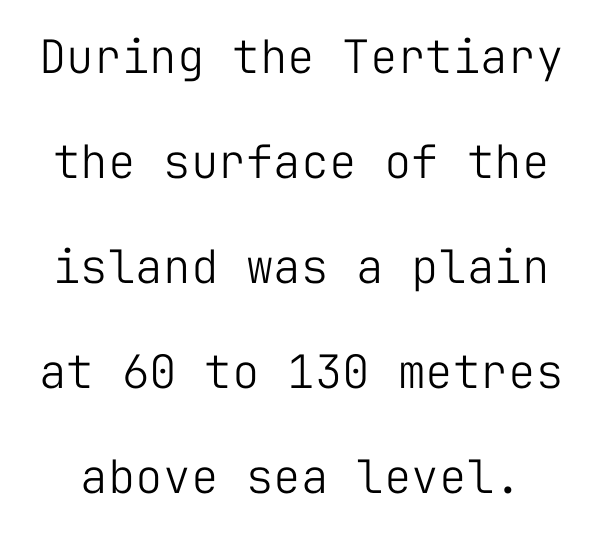
How are the letters spaced? Ordinarily, with no added tracking. A clean baseline with only descenders dipping below it. Nothing sits at the stroke ends, so this counts as sans-serif. Widely set lines give the paragraph a tall, airy silhouette. These lines are rendered in a fixed-pitch font. This is roman type, the default non-slanted kind.
